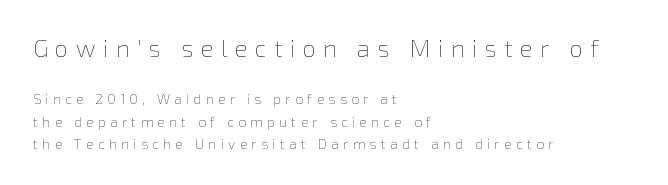
{"italic": "no", "bold": "no", "underline": "no", "align": "left", "line_spacing": "normal", "line_spacing_ratio": 1.59, "letter_spacing": "wide", "letter_spacing_em": 0.31, "larger_block": "first", "size_ratio": 1.71, "glyph_px": 24}
